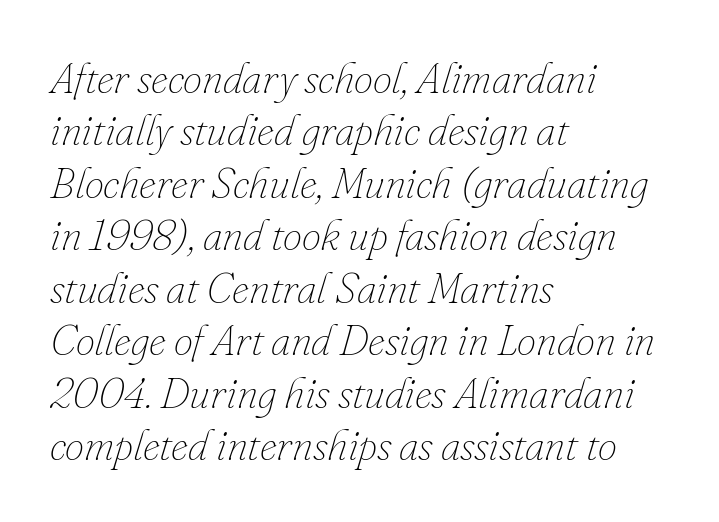
The image shows 43 px thin type, italic (leaning right); set left-aligned, line spacing 1.22x, normal letter spacing, not underlined; low stroke contrast and a small x-height.
